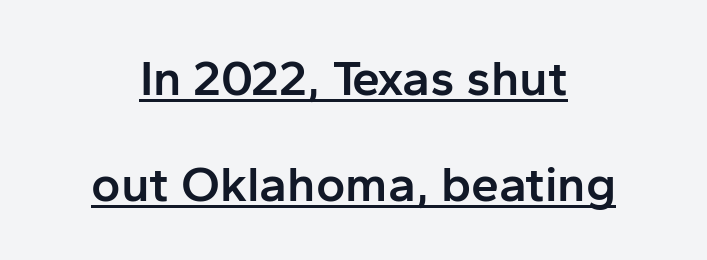
{"serif": "no", "italic": "no", "bold": "semi", "weight": "semibold", "width": "normal", "stroke_contrast": "low", "x_height": "medium", "monospaced": "no", "underline": "yes", "line_spacing": "loose", "line_spacing_ratio": 2.12, "letter_spacing": "normal", "letter_spacing_em": 0.0, "glyph_px": 50}
